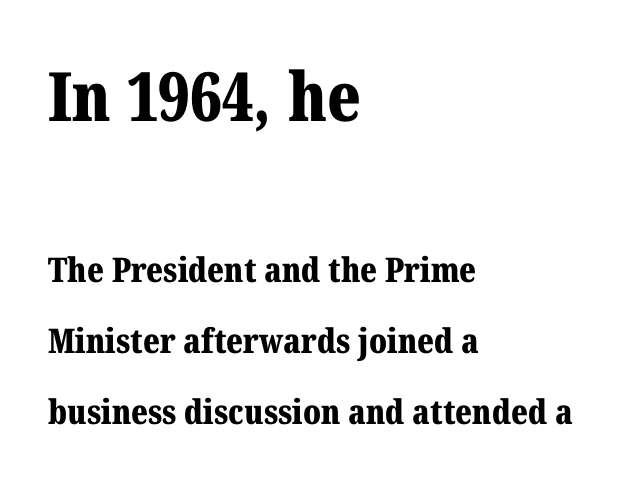
The image shows 68 px bold serif type, upright; set left-aligned, loose line spacing (2.09x), normal letter spacing, not underlined; the first (top) block is 2.0x larger; medium stroke contrast and a medium x-height.
